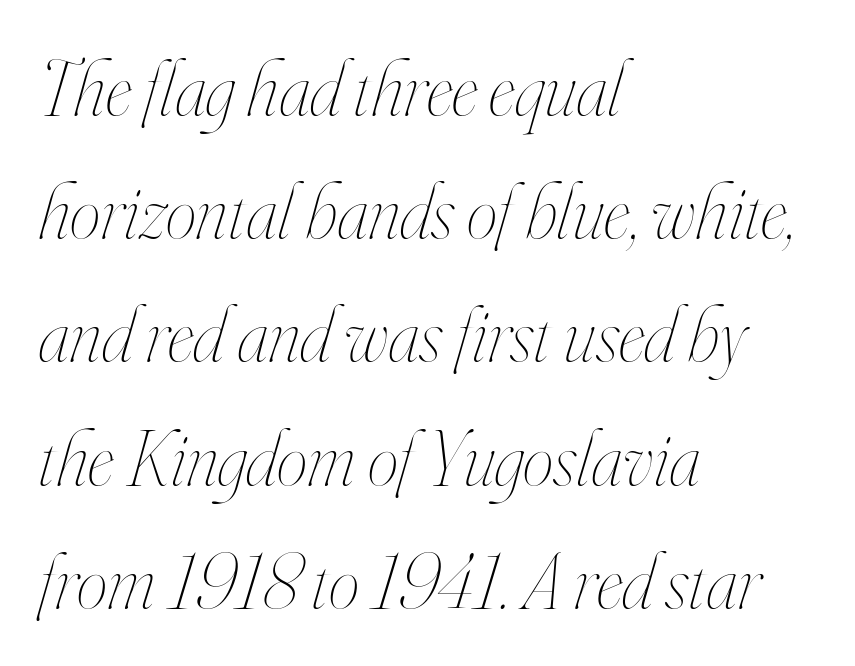
The image shows 78 px thin, condensed type, italic (leaning right); set left-aligned, normal line spacing (1.58x), normal letter spacing, not underlined; high stroke contrast and a small x-height.
